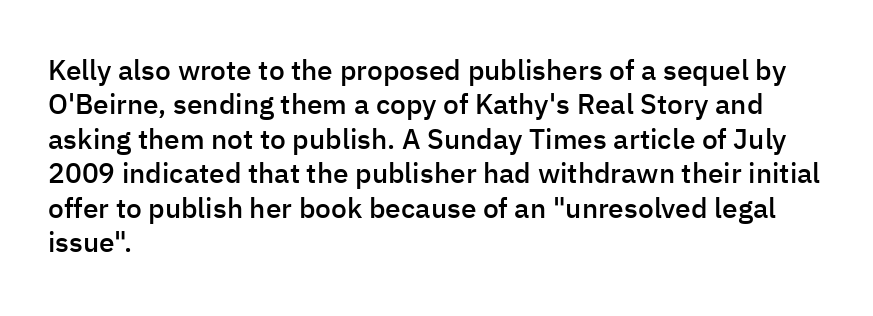
{"serif": "no", "italic": "no", "bold": "semi", "weight": "semibold", "width": "normal", "stroke_contrast": "low", "x_height": "medium", "monospaced": "no", "underline": "no", "align": "left", "line_spacing_ratio": 1.23, "letter_spacing": "normal", "letter_spacing_em": 0.0, "glyph_px": 28}
